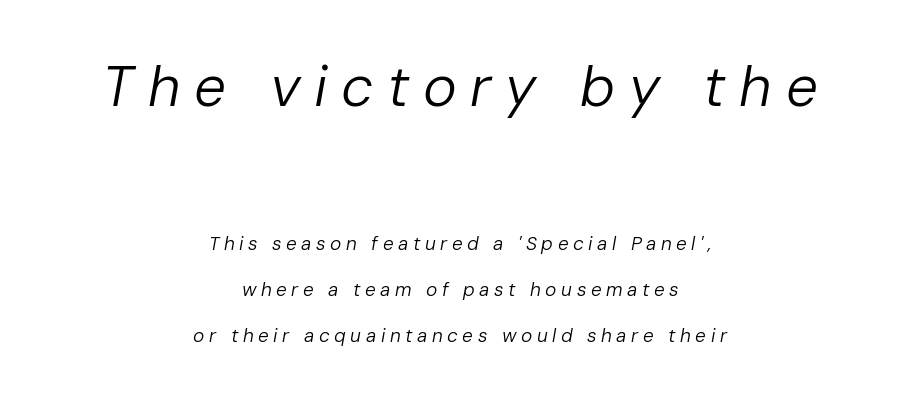
On a weight scale, this lands at 450 or below. The typesetter chose a symmetrical, centered arrangement here. Think of a printed novel: that variable character pitch is what you see here. Is the lower block the larger one? No — the upper block carries the bigger type. The words here are not underlined. Display-style spreading of the glyphs; the letterfit is very open.
